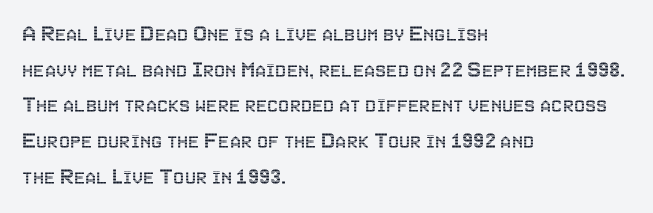
The image shows 25 px text type, upright; set left-aligned, normal line spacing (1.43x), normal letter spacing, not underlined.
